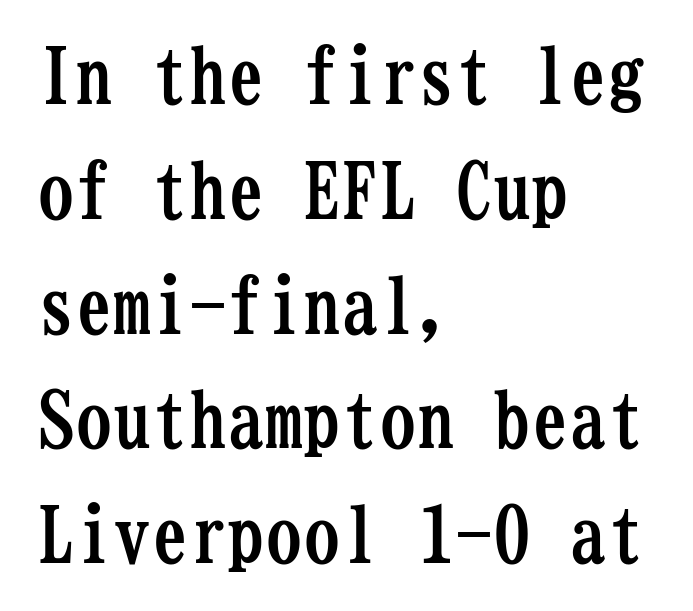
{"serif": "yes", "italic": "no", "bold": "yes", "weight": "semibold", "width": "condensed", "stroke_contrast": "low", "x_height": "medium", "monospaced": "yes", "underline": "no", "align": "left", "line_spacing": "normal", "line_spacing_ratio": 1.51, "letter_spacing": "normal", "letter_spacing_em": 0.0, "glyph_px": 76}
